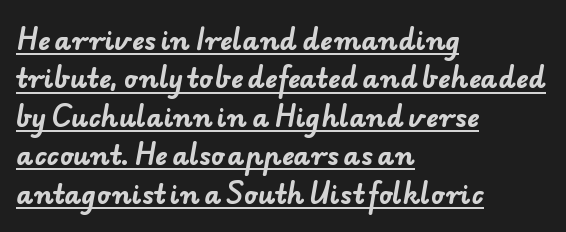
Q: Is the text bold? A: Yes.
Q: Is the text underlined? A: Yes.
Q: How is the paragraph aligned? A: Left-aligned.
Q: Is the spacing between letters normal or unusually wide? A: Normal.
Q: Is the spacing between lines tight, normal or loose? A: Normal.
